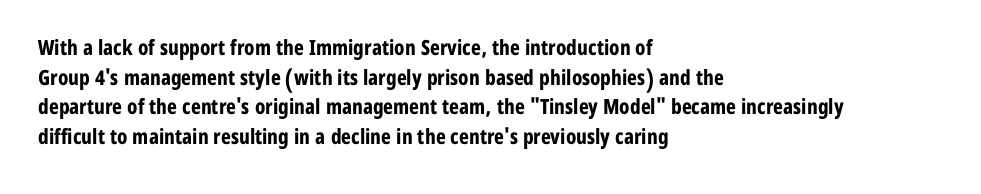
{"italic": "no", "bold": "yes", "underline": "no", "align": "left", "line_spacing": "normal", "line_spacing_ratio": 1.41, "letter_spacing": "normal", "letter_spacing_em": 0.0, "glyph_px": 21}
